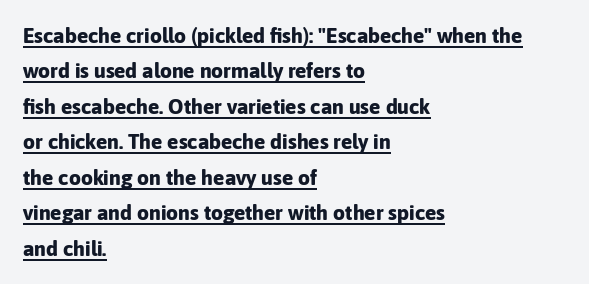
The image shows 21 px bold type, upright; set left-aligned, normal line spacing (1.69x), normal letter spacing, underlined.
